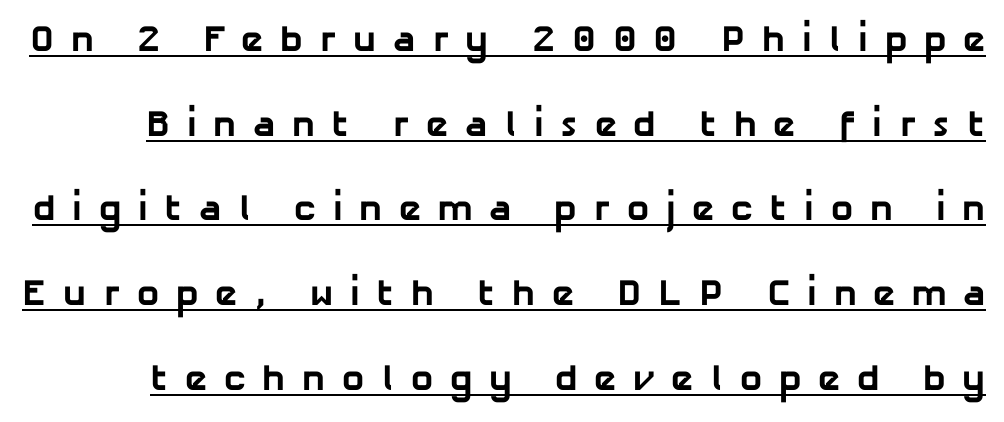
Characters follow at a spacing far wider than the type designer built in. Serif or sans? Sans — the stroke terminals are bare. Strong, thick strokes mark this as bold type. Horizontal bands of white between lines are thick stripes.
